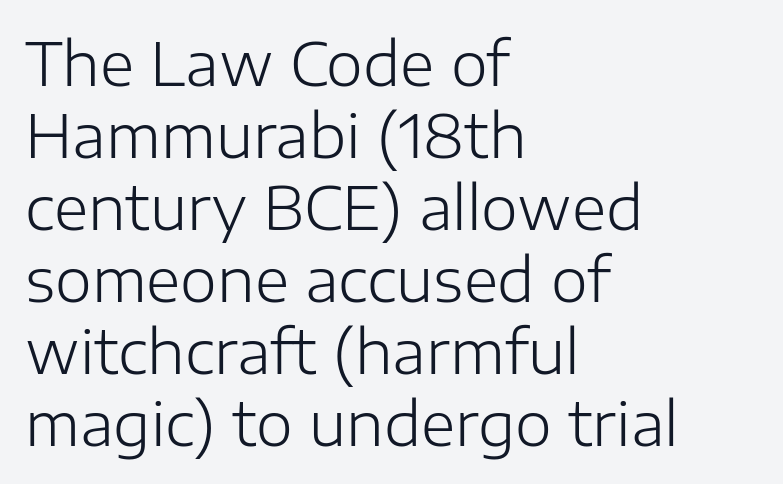
The image shows 59 px light sans-serif type, upright; set left-aligned, line spacing 1.22x, normal letter spacing, not underlined; low stroke contrast and a medium x-height.
